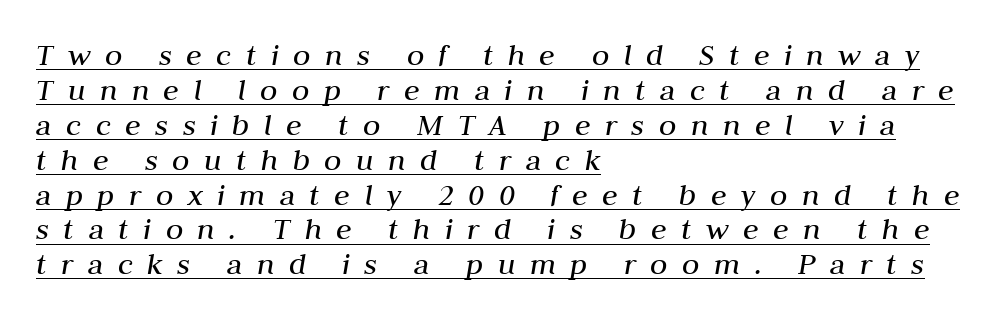
{"italic": "yes", "lean": "right", "slant_degrees": 10, "bold": "no", "weight": "regular", "width": "normal", "stroke_contrast": "medium", "x_height": "medium", "monospaced": "no", "underline": "yes", "align": "left", "line_spacing": "tight", "line_spacing_ratio": 1.09, "letter_spacing": "wide", "letter_spacing_em": 0.45, "glyph_px": 32}
